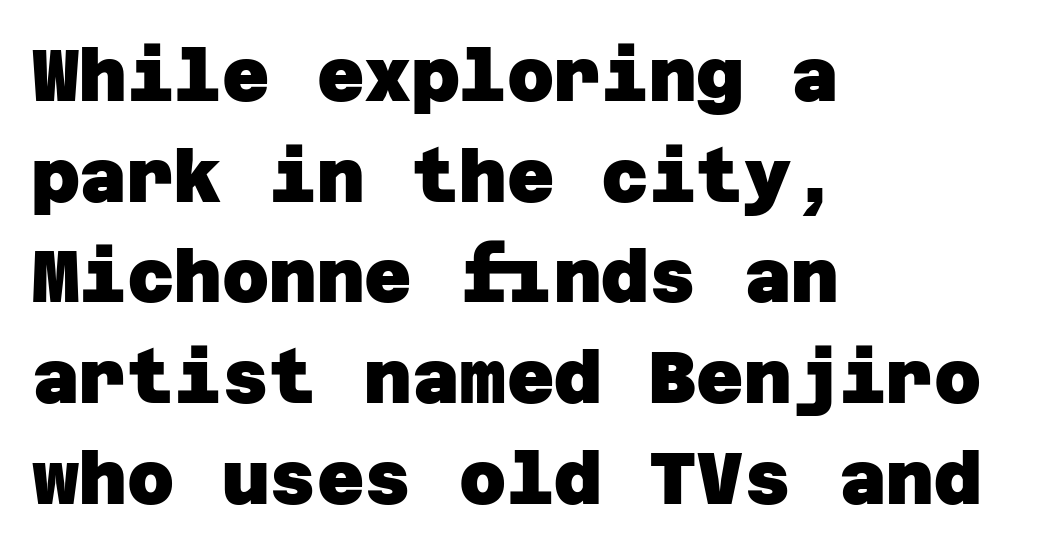
What kind of face is this? One without serifs — a sans. The face used here has the dense, thick strokes of a bold. Check the space under the baseline: it is left empty. Caption: standard tracking, unaltered. Regarding leading, the lines here are spaced in the standard way. Reading down the block, your eye returns to a fixed left position each line.
